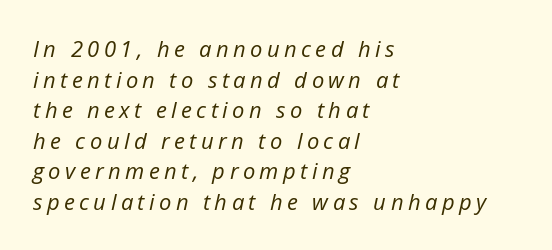
There is plenty of visible air inserted between adjacent glyphs. Line spacing here is normal. Horizontal alignment here is leftward, the default for most running prose. The space directly below the letters is spotless. Posture: slanted.
